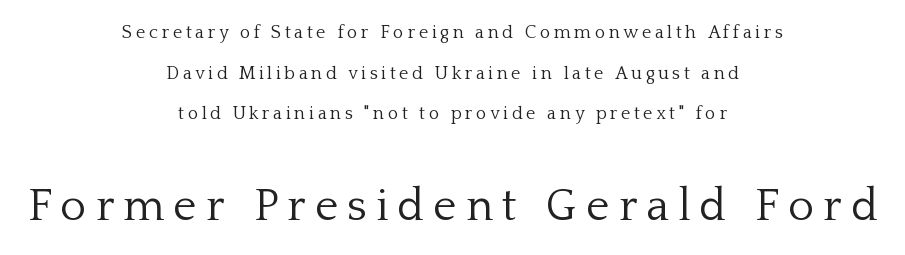
The image shows 45 px light serif type, upright; set centered, loose line spacing (2.26x), unusually wide letter spacing (+0.2 em), not underlined; the second (bottom) block is 2.5x larger; low stroke contrast and a medium x-height.
